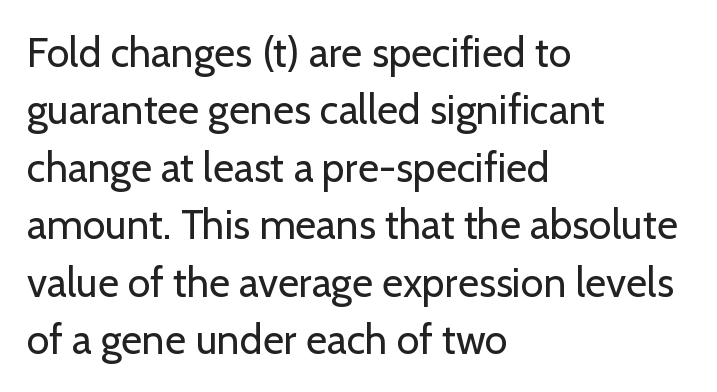
{"serif": "no", "italic": "no", "bold": "no", "weight": "regular", "width": "normal", "stroke_contrast": "low", "x_height": "medium", "monospaced": "no", "underline": "no", "align": "left", "line_spacing": "normal", "line_spacing_ratio": 1.4, "letter_spacing": "normal", "letter_spacing_em": 0.0, "glyph_px": 41}
